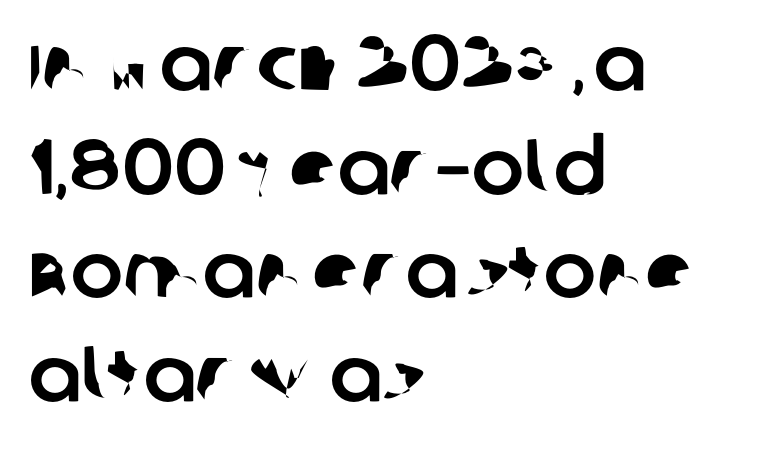
No word sits above an underline. Default kerning and tracking; the words read as compact shapes. The paragraph has a hard left edge and a soft right edge. A typesetter would call this proportional, since set widths differ per character.
